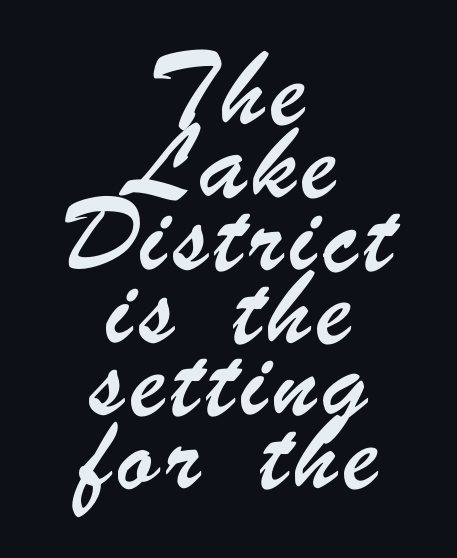
The image shows 47 px condensed sans-serif type; set centered, normal line spacing (1.55x), not underlined; low stroke contrast and a small x-height.
